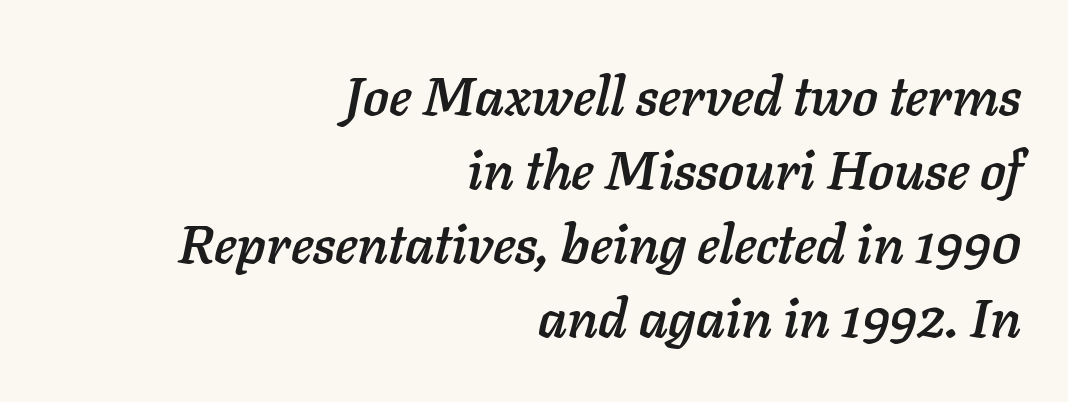
Each line ends at the same right margin while the left side varies. Looks like regular typesetting: each glyph gets only the width it needs. This is oblique type, the kind used for emphasis or titles. Underlining? Definitely not there. Each word holds together tightly as a unit, with standard inter-letter gaps.
